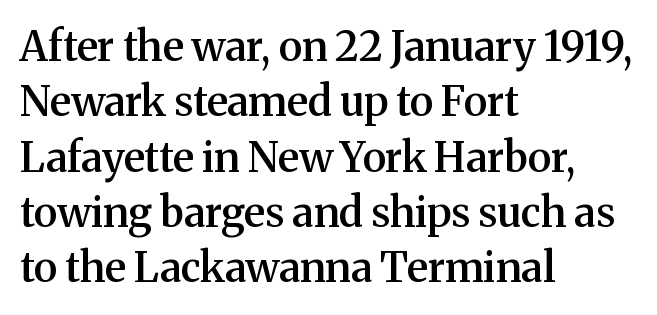
Q: Is the text bold? A: Semi-bold.
Q: Is the text italic (slanted)? A: No, it is upright.
Q: Is the typeface a serif or a sans-serif typeface? A: Serif.
Q: Is the text underlined? A: No.
Q: How is the paragraph aligned? A: Left-aligned.
Q: Is the spacing between letters normal or unusually wide? A: Normal.
Q: Is the spacing between lines tight, normal or loose? A: Normal.
Q: Width (condensed, normal, or wide)? A: Normal.
Q: Stroke contrast? A: Medium.
Q: x-height? A: Medium.
Q: Monospaced? A: No.
